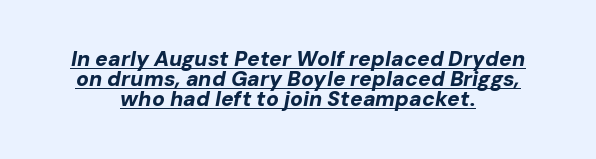
Q: Is the text bold? A: Yes.
Q: Is the text italic (slanted)? A: Yes, it leans right by about 10 degrees.
Q: Is the text underlined? A: Yes.
Q: How is the paragraph aligned? A: Centered.
Q: Is the spacing between letters normal or unusually wide? A: Normal.
Q: Is the spacing between lines tight, normal or loose? A: Tight.
